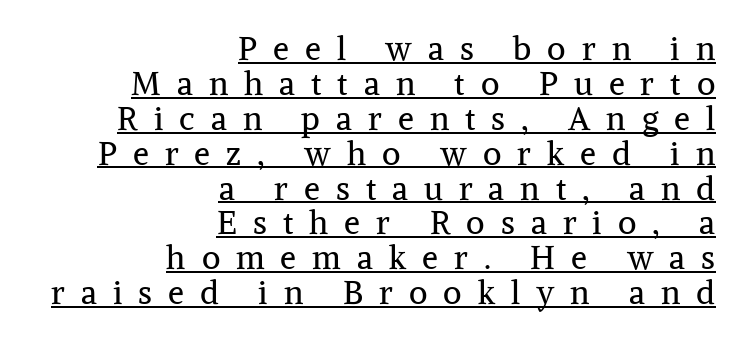
The image shows 32 px regular-weight serif type, upright; set right-aligned, tight line spacing (1.09x), unusually wide letter spacing (+0.5 em), underlined; medium stroke contrast and a medium x-height.
